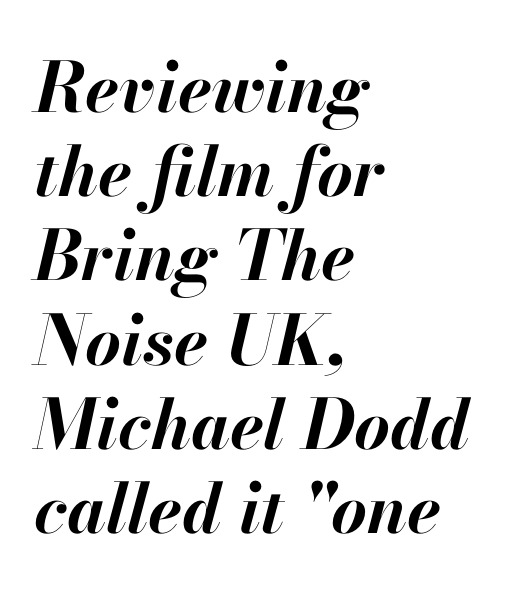
These lines are rendered in a variable-pitch font. The area under the type is left untouched. Words appear dense and cohesive because spacing is normal. Rendered with sloped, italic letterforms. Is the type bold? Yes — the strokes are clearly thick and heavy. The paragraph shown leans on its left margin.
